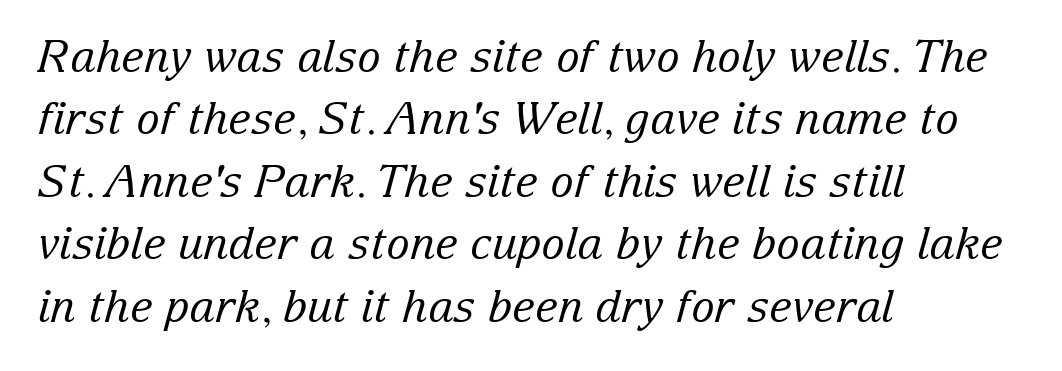
Q: Is the text bold? A: No.
Q: Is the text italic (slanted)? A: Yes, it leans right by about 15 degrees.
Q: Is the typeface a serif or a sans-serif typeface? A: Serif.
Q: Is the text underlined? A: No.
Q: How is the paragraph aligned? A: Left-aligned.
Q: Is the spacing between letters normal or unusually wide? A: Normal.
Q: Is the spacing between lines tight, normal or loose? A: Normal.
Q: Width (condensed, normal, or wide)? A: Normal.
Q: Stroke contrast? A: Low.
Q: x-height? A: Medium.
Q: Monospaced? A: No.
